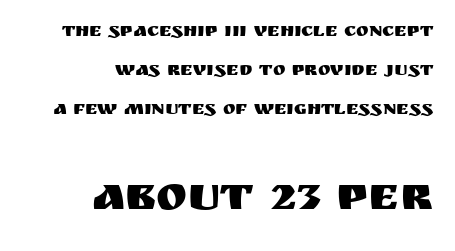
Q: Is the text italic (slanted)? A: No, it is upright.
Q: Is the typeface a serif or a sans-serif typeface? A: Sans-serif.
Q: Is the text underlined? A: No.
Q: How is the paragraph aligned? A: Right-aligned.
Q: Is the spacing between letters normal or unusually wide? A: Normal.
Q: Is the spacing between lines tight, normal or loose? A: Loose.
Q: Which block of text is set in a larger size, the first (top) or the second (bottom)? A: The second (bottom) one.
Q: Width (condensed, normal, or wide)? A: Normal.
Q: Stroke contrast? A: Medium.
Q: x-height? A: Large.
Q: Monospaced? A: No.
